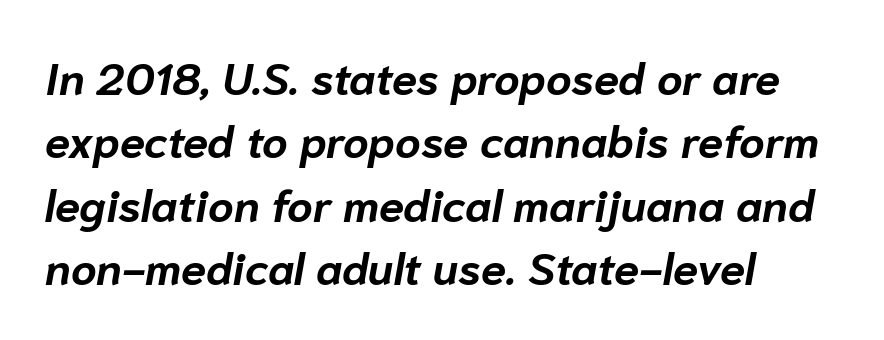
Q: Is the text bold? A: Yes.
Q: Is the text italic (slanted)? A: Yes, it leans right by about 10 degrees.
Q: Is the text underlined? A: No.
Q: How is the paragraph aligned? A: Left-aligned.
Q: Is the spacing between letters normal or unusually wide? A: Normal.
Q: Is the spacing between lines tight, normal or loose? A: Normal.
Q: Width (condensed, normal, or wide)? A: Normal.
Q: Stroke contrast? A: Low.
Q: x-height? A: Medium.
Q: Monospaced? A: No.
